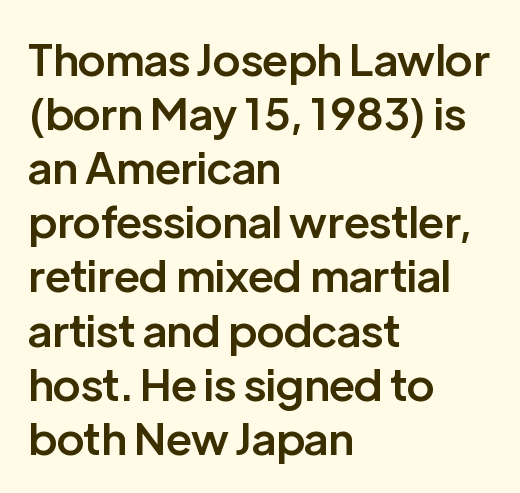
The image shows 44 px semibold sans-serif type, upright; set left-aligned, line spacing 1.23x, normal letter spacing, not underlined; low stroke contrast and a medium x-height.
